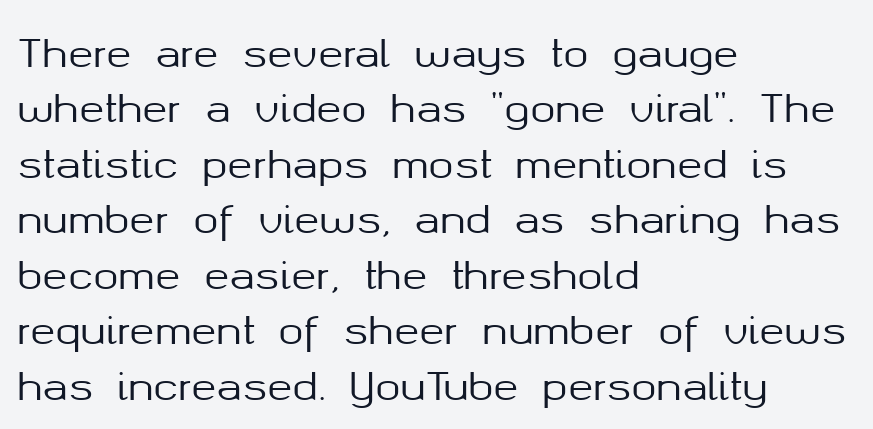
Line spacing here is normal. Descender tails drop into unmarked territory. Font category for this specimen: sans-serif. These lines are set flush left with a ragged right edge. Do the characters align in a grid? No, the font is proportional.
